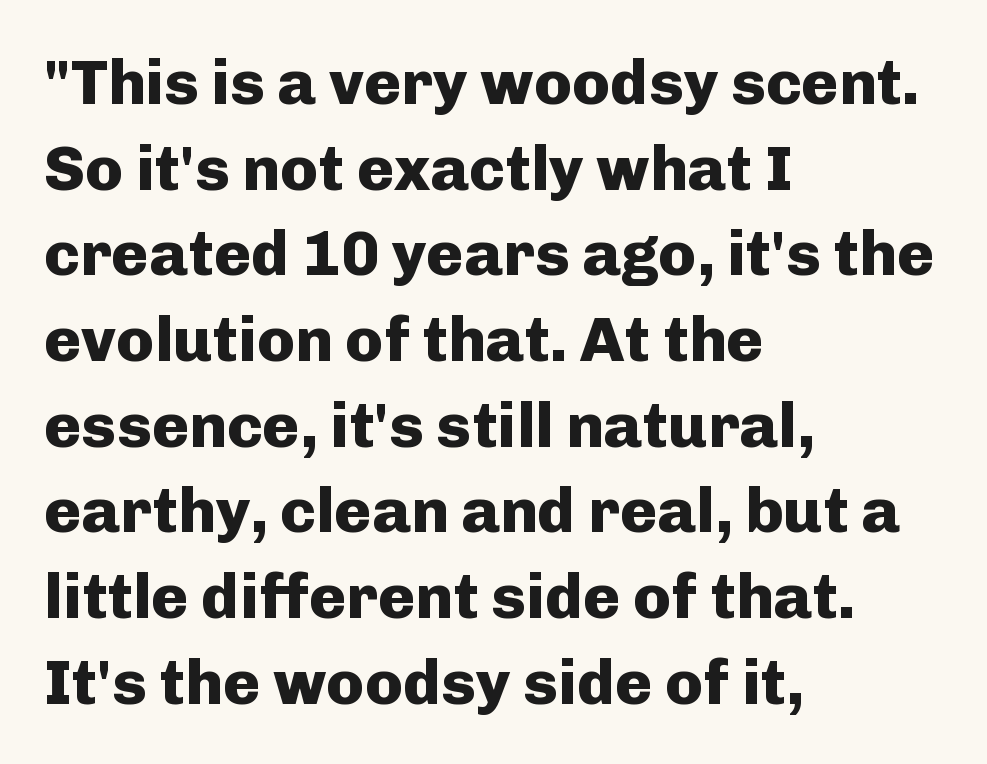
Q: Is the text bold? A: Yes.
Q: Is the text italic (slanted)? A: No, it is upright.
Q: Is the typeface a serif or a sans-serif typeface? A: Sans-serif.
Q: Is the text underlined? A: No.
Q: How is the paragraph aligned? A: Left-aligned.
Q: Is the spacing between letters normal or unusually wide? A: Normal.
Q: Is the spacing between lines tight, normal or loose? A: Normal.
Q: Width (condensed, normal, or wide)? A: Normal.
Q: Stroke contrast? A: Low.
Q: x-height? A: Medium.
Q: Monospaced? A: No.
